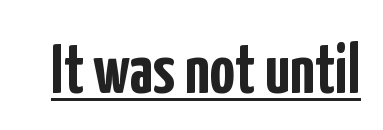
Q: Is the text bold? A: Yes.
Q: Is the text italic (slanted)? A: No, it is upright.
Q: Is the typeface a serif or a sans-serif typeface? A: Sans-serif.
Q: Is the text underlined? A: Yes.
Q: Is the spacing between letters normal or unusually wide? A: Normal.
Q: Width (condensed, normal, or wide)? A: Condensed.
Q: Stroke contrast? A: Low.
Q: x-height? A: Medium.
Q: Monospaced? A: No.
